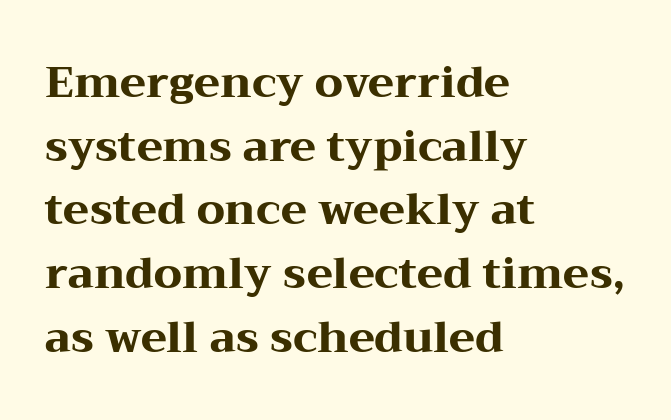
The image shows 43 px heavy, wide serif type, upright; set left-aligned, normal line spacing (1.48x), normal letter spacing, not underlined; medium stroke contrast and a medium x-height.
